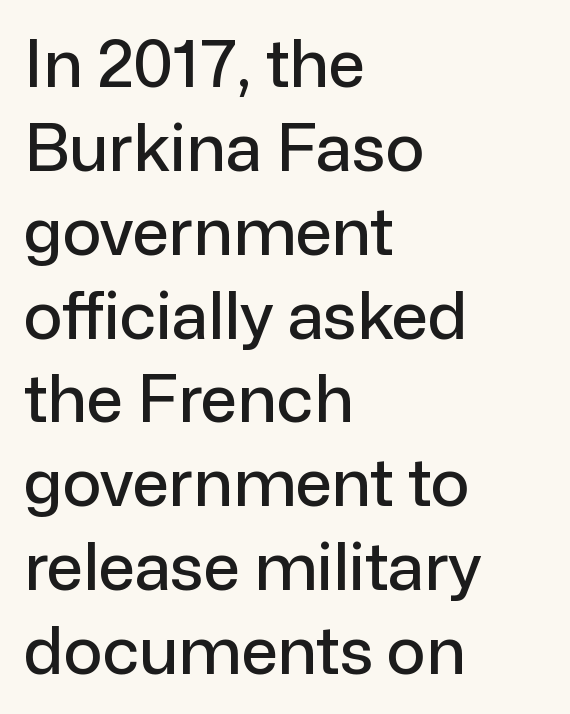
The image shows 65 px sans-serif type, upright; set left-aligned, normal line spacing (1.29x), normal letter spacing, not underlined; low stroke contrast and a medium x-height.
